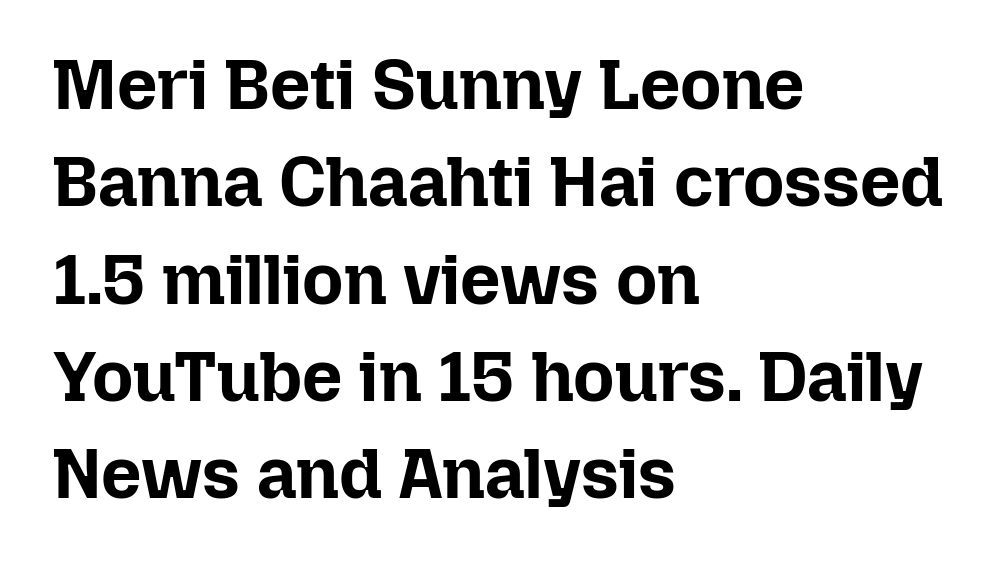
Q: Is the text bold? A: Yes.
Q: Is the text italic (slanted)? A: No, it is upright.
Q: Is the text underlined? A: No.
Q: How is the paragraph aligned? A: Left-aligned.
Q: Is the spacing between letters normal or unusually wide? A: Normal.
Q: Is the spacing between lines tight, normal or loose? A: Normal.
Q: Width (condensed, normal, or wide)? A: Normal.
Q: Stroke contrast? A: Low.
Q: x-height? A: Medium.
Q: Monospaced? A: No.
